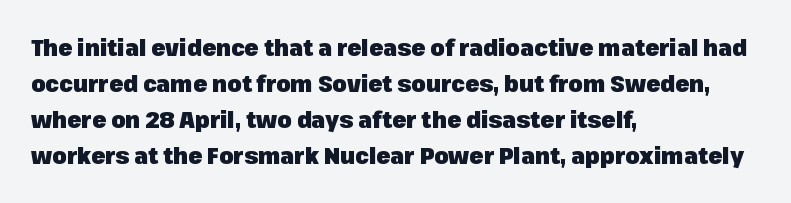
Notice how descenders clear the ascenders below comfortably — that's standard leading. The sample has been set heavy, in full bold. Italic? Not at all — the glyphs are vertical. A bare baseline throughout the passage. The rag falls on the right side of this text block. Inter-character spacing is left at the font's built-in metrics.
